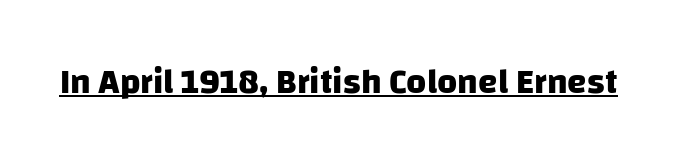
The image shows 35 px heavy sans-serif type; set normal letter spacing, underlined; low stroke contrast and a large x-height.
